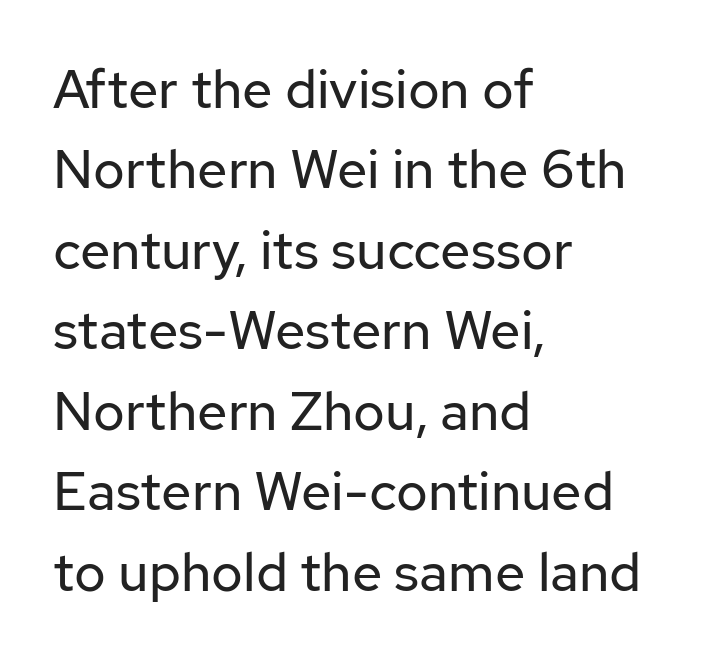
The space beneath each line is pristine and unruled. A typesetter would label this face a sans. These lines are rendered in a variable-pitch font. The tracking reads as untouched default to a designer's eye. Quick note: interline space is typical. Notice how the stems are strictly vertical — no italics here.
